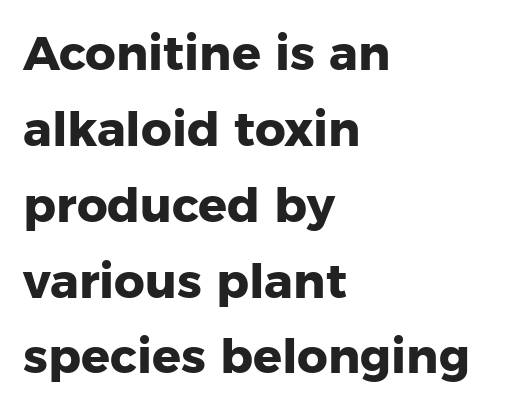
Is the type bold? Yes — the strokes are clearly thick and heavy. Do the characters align in a grid? No, the font is proportional. How would I describe the line gaps? Plain and ordinary. Honestly, the letter spacing is just normal — you wouldn't notice it.
